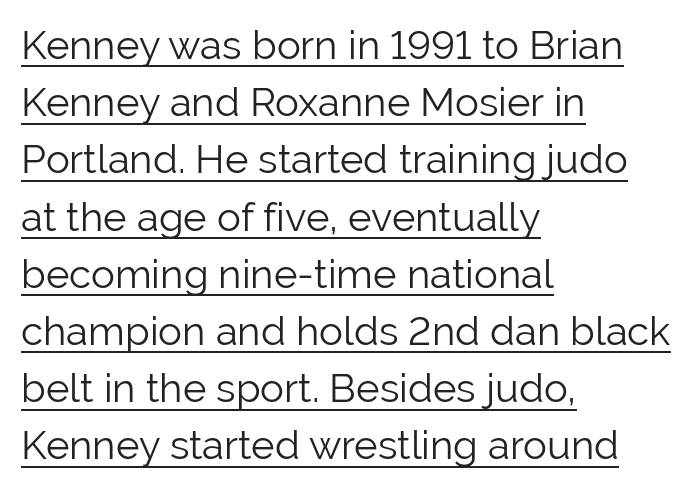
It's the straight-up-and-down kind of type. Vertical spacing — default. Note the varied advance widths — an 'i' is clearly narrower than an 'm'. No chunkiness to these letters — they're not bold. The lines in this sample share a left origin and differ only in where they stop.
